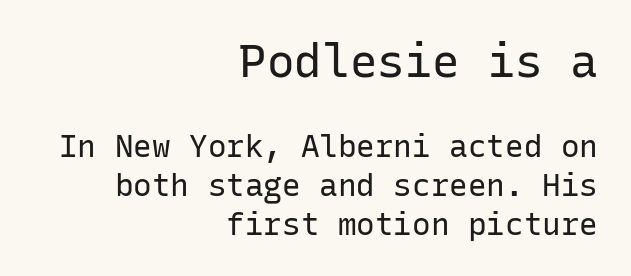
Q: Is the text bold? A: No.
Q: Is the text italic (slanted)? A: No, it is upright.
Q: Is the typeface a serif or a sans-serif typeface? A: Sans-serif.
Q: Is the text underlined? A: No.
Q: How is the paragraph aligned? A: Right-aligned.
Q: Is the spacing between letters normal or unusually wide? A: Normal.
Q: Is the spacing between lines tight, normal or loose? A: Normal.
Q: Which block of text is set in a larger size, the first (top) or the second (bottom)? A: The first (top) one.
Q: Width (condensed, normal, or wide)? A: Normal.
Q: Stroke contrast? A: Low.
Q: x-height? A: Medium.
Q: Monospaced? A: Yes.
